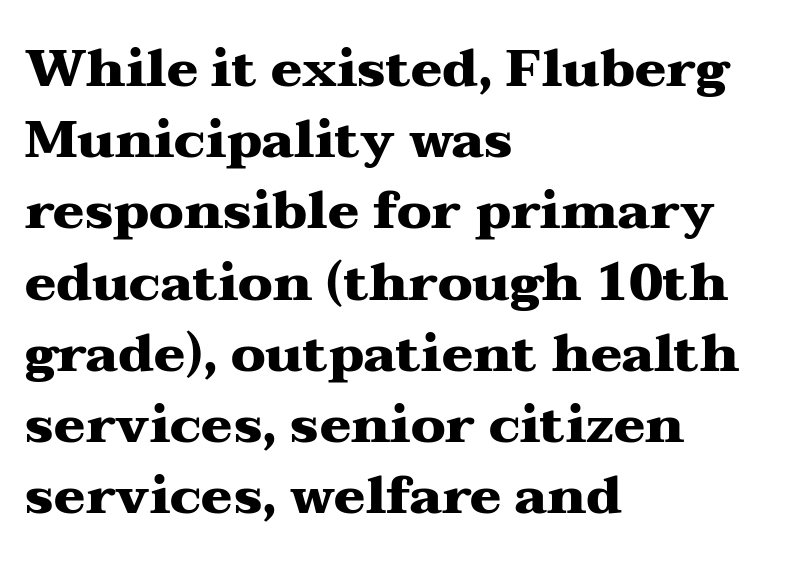
{"serif": "yes", "italic": "no", "bold": "yes", "weight": "heavy", "width": "wide", "stroke_contrast": "medium", "x_height": "medium", "monospaced": "no", "underline": "no", "align": "left", "line_spacing": "normal", "line_spacing_ratio": 1.37, "letter_spacing": "normal", "letter_spacing_em": 0.0, "glyph_px": 52}
